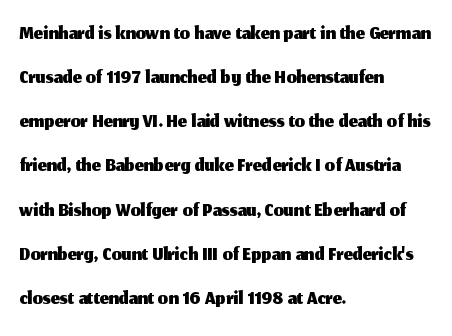
Q: Is the text italic (slanted)? A: No, it is upright.
Q: Is the typeface a serif or a sans-serif typeface? A: Sans-serif.
Q: Is the text underlined? A: No.
Q: How is the paragraph aligned? A: Left-aligned.
Q: Is the spacing between letters normal or unusually wide? A: Normal.
Q: Is the spacing between lines tight, normal or loose? A: Normal.
Q: Width (condensed, normal, or wide)? A: Normal.
Q: Stroke contrast? A: Medium.
Q: x-height? A: Medium.
Q: Monospaced? A: No.
